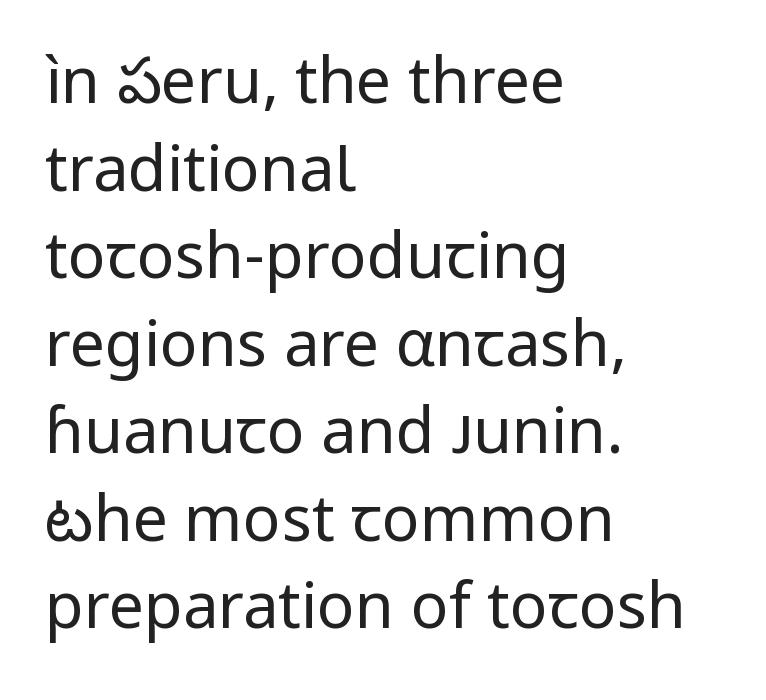
Does the leading feel generous? No, just average. Descenders hang freely into open space. The typography opts for an upright posture over an oblique one. One-word summary of the alignment: left. Character widths vary here, with narrow letters taking less room than wide ones. Words appear dense and cohesive because spacing is normal.
